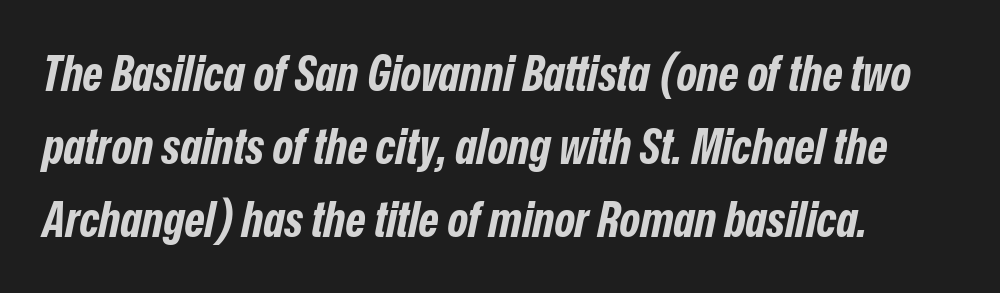
Q: Is the text bold? A: Yes.
Q: Is the text italic (slanted)? A: Yes, it leans right by about 12 degrees.
Q: Is the text underlined? A: No.
Q: Is the spacing between letters normal or unusually wide? A: Normal.
Q: Is the spacing between lines tight, normal or loose? A: Normal.
Q: Width (condensed, normal, or wide)? A: Condensed.
Q: Stroke contrast? A: Low.
Q: x-height? A: Medium.
Q: Monospaced? A: No.
